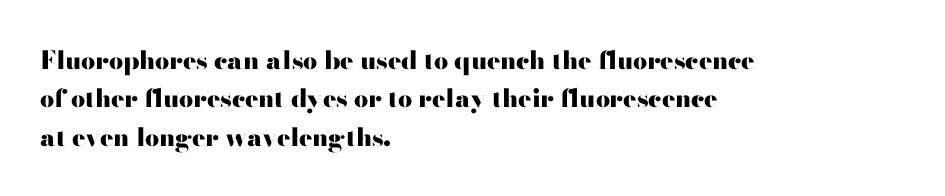
Q: Is the text bold? A: Yes.
Q: Is the text italic (slanted)? A: No, it is upright.
Q: Is the text underlined? A: No.
Q: How is the paragraph aligned? A: Left-aligned.
Q: Is the spacing between letters normal or unusually wide? A: Normal.
Q: Is the spacing between lines tight, normal or loose? A: Normal.
